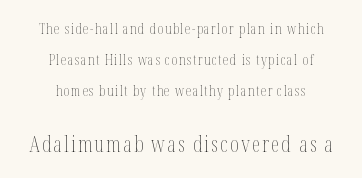
Lines of text with bare space underneath. Stem width sits at or under what a default text font uses. The typography opts for an upright posture over an oblique one. In terms of leading, this rendering errs on the spacious side. The block sitting lower on the canvas is the one with enlarged characters.
